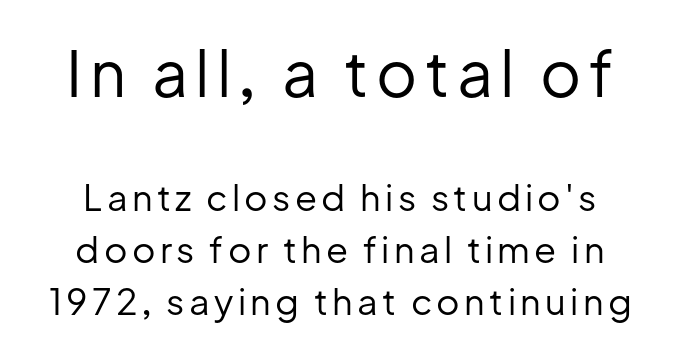
The image shows 63 px regular-weight sans-serif type, upright; set normal line spacing (1.45x), not underlined; the first (top) block is 1.75x larger; low stroke contrast and a medium x-height.
